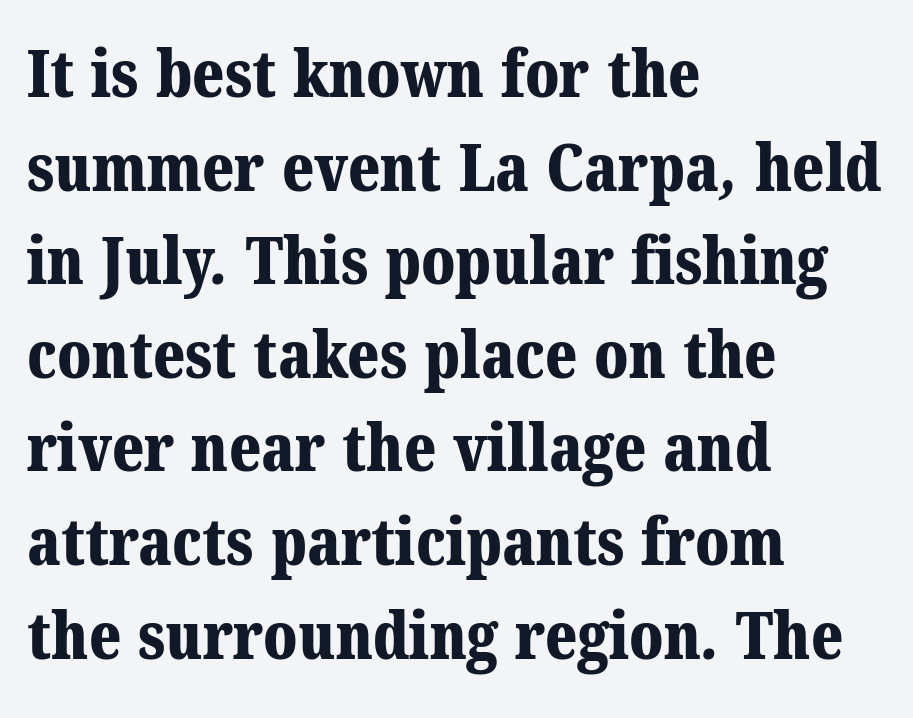
{"serif": "yes", "bold": "yes", "weight": "bold", "width": "normal", "stroke_contrast": "medium", "x_height": "medium", "monospaced": "no", "underline": "no", "align": "left", "line_spacing": "normal", "line_spacing_ratio": 1.44, "letter_spacing": "normal", "letter_spacing_em": 0.0, "glyph_px": 65}
